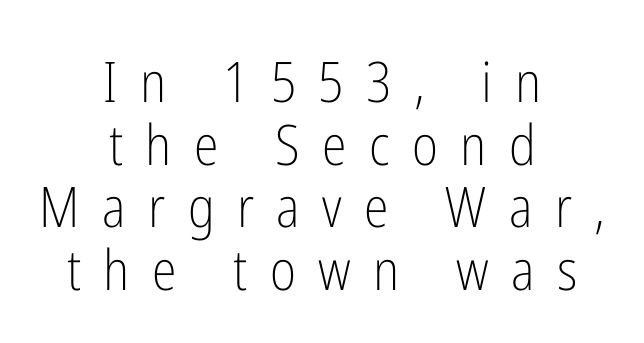
{"serif": "no", "italic": "no", "bold": "no", "weight": "light", "width": "condensed", "stroke_contrast": "low", "x_height": "medium", "monospaced": "no", "underline": "no", "align": "center", "line_spacing": "tight", "line_spacing_ratio": 1.12, "letter_spacing": "wide", "letter_spacing_em": 0.4, "glyph_px": 56}
